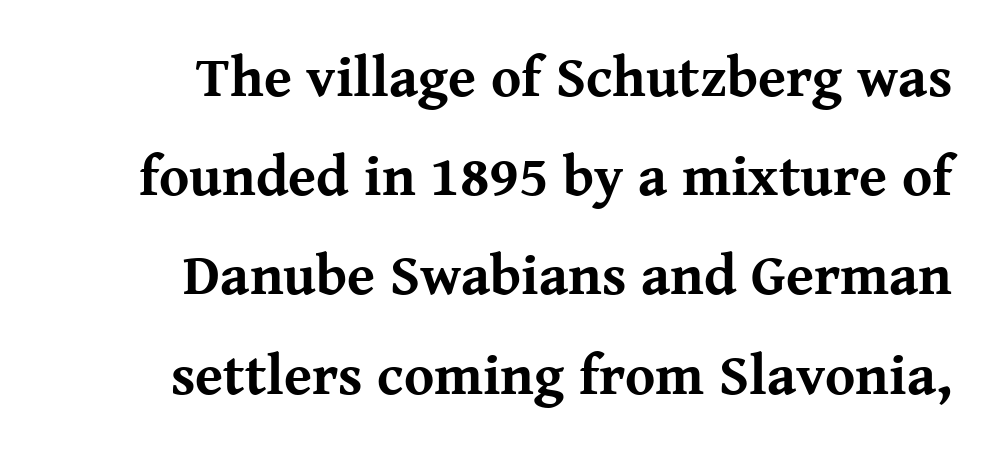
Q: Is the text bold? A: Yes.
Q: Is the text italic (slanted)? A: No, it is upright.
Q: Is the typeface a serif or a sans-serif typeface? A: Serif.
Q: Is the text underlined? A: No.
Q: How is the paragraph aligned? A: Right-aligned.
Q: Is the spacing between letters normal or unusually wide? A: Normal.
Q: Width (condensed, normal, or wide)? A: Normal.
Q: Stroke contrast? A: Medium.
Q: x-height? A: Medium.
Q: Monospaced? A: No.
